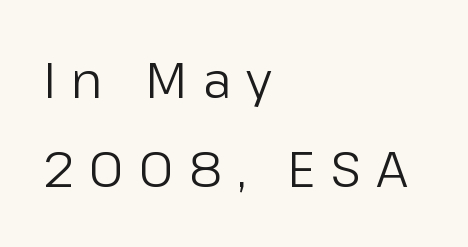
{"serif": "no", "italic": "no", "bold": "no", "weight": "regular", "width": "normal", "stroke_contrast": "low", "x_height": "medium", "monospaced": "no", "underline": "no", "align": "left", "line_spacing_ratio": 1.79, "letter_spacing": "wide", "letter_spacing_em": 0.3, "glyph_px": 50}
